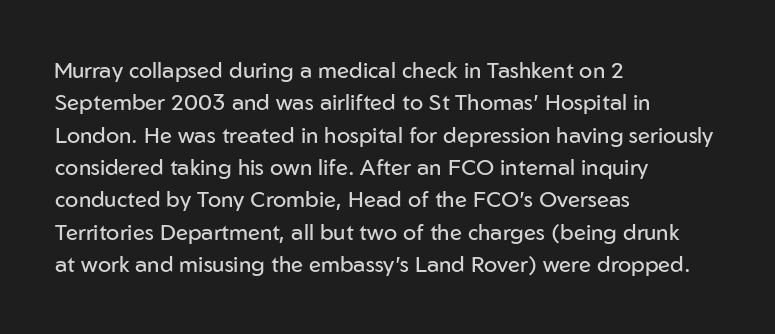
{"italic": "no", "bold": "no", "underline": "no", "align": "left", "line_spacing": "normal", "line_spacing_ratio": 1.47, "letter_spacing": "normal", "letter_spacing_em": 0.0, "glyph_px": 22}
